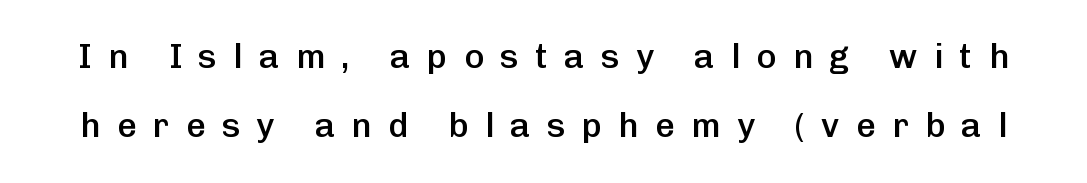
The image shows 34 px semibold sans-serif type, upright; set loose line spacing (2.03x), unusually wide letter spacing (+0.48 em), not underlined; low stroke contrast and a medium x-height.
